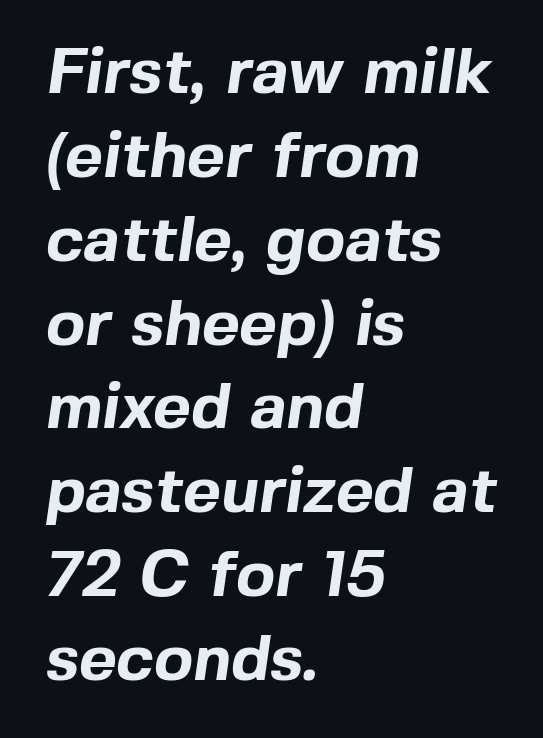
Students, this is bold: see how much ink each stroke carries. These lines are set flush left with a ragged right edge. Nothing sits at the stroke ends, so this counts as sans-serif. A typesetter would call this proportional, since set widths differ per character. The horizontal fit of the characters is conventional and even.
